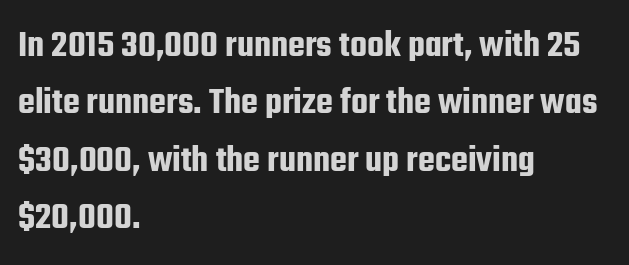
The image shows 39 px condensed sans-serif type, upright; set left-aligned, normal line spacing (1.47x), normal letter spacing, not underlined; low stroke contrast and a medium x-height.
